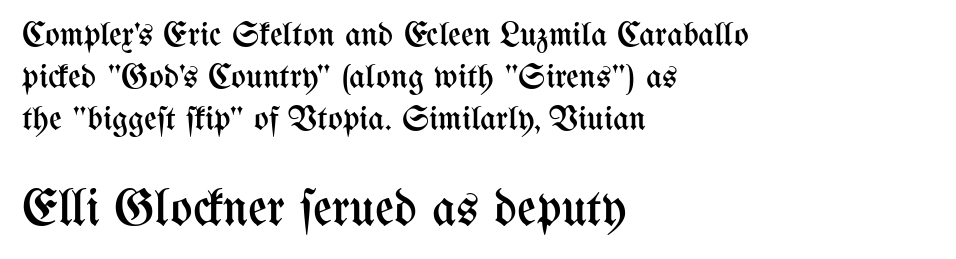
Q: Is the text bold? A: No.
Q: Is the text italic (slanted)? A: No, it is upright.
Q: Is the text underlined? A: No.
Q: How is the paragraph aligned? A: Left-aligned.
Q: Is the spacing between letters normal or unusually wide? A: Normal.
Q: Which block of text is set in a larger size, the first (top) or the second (bottom)? A: The second (bottom) one.
Q: Width (condensed, normal, or wide)? A: Condensed.
Q: Stroke contrast? A: Medium.
Q: x-height? A: Medium.
Q: Monospaced? A: No.
